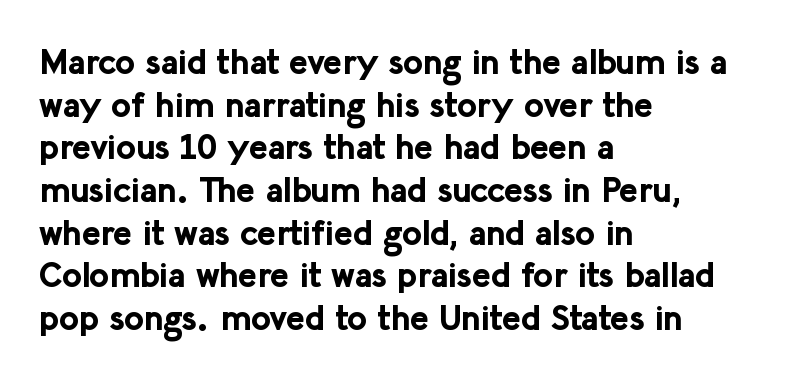
{"serif": "no", "italic": "no", "bold": "yes", "weight": "bold", "width": "normal", "stroke_contrast": "low", "x_height": "medium", "monospaced": "no", "underline": "no", "align": "left", "line_spacing_ratio": 1.22, "letter_spacing": "normal", "letter_spacing_em": 0.0, "glyph_px": 35}
